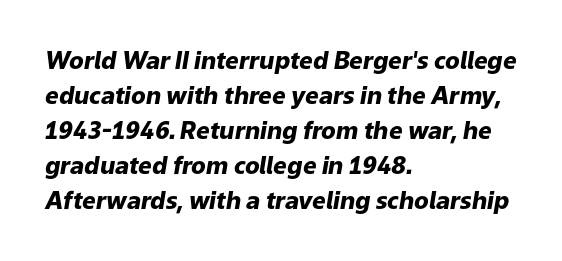
The image shows 24 px bold type, italic (leaning right); set left-aligned, normal line spacing (1.46x), normal letter spacing, not underlined.
